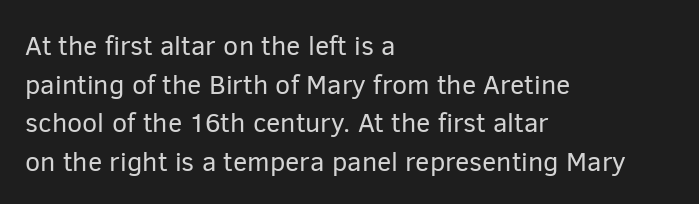
The image shows 27 px text type, upright; set left-aligned, normal line spacing (1.43x), normal letter spacing, not underlined.
